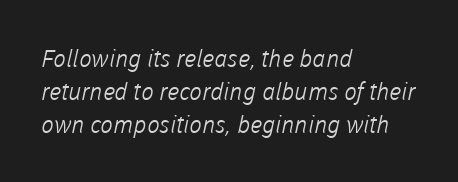
The image shows 24 px text type; set left-aligned, normal line spacing (1.38x), normal letter spacing, not underlined.
